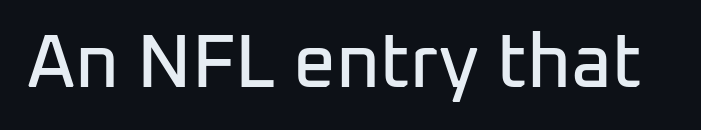
{"serif": "no", "italic": "no", "width": "normal", "stroke_contrast": "low", "x_height": "medium", "monospaced": "no", "underline": "no", "letter_spacing": "normal", "letter_spacing_em": 0.0, "glyph_px": 75}
